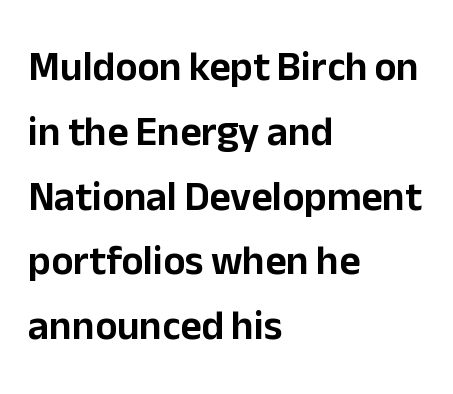
The image shows 41 px sans-serif type, upright; set left-aligned, normal line spacing (1.58x), normal letter spacing, not underlined; low stroke contrast and a medium x-height.
